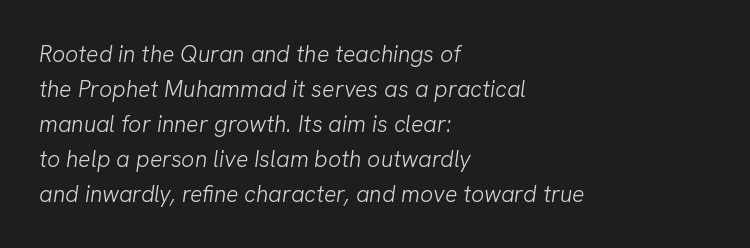
{"bold": "no", "underline": "no", "align": "left", "line_spacing": "normal", "line_spacing_ratio": 1.52, "letter_spacing": "normal", "letter_spacing_em": 0.0, "glyph_px": 23}
